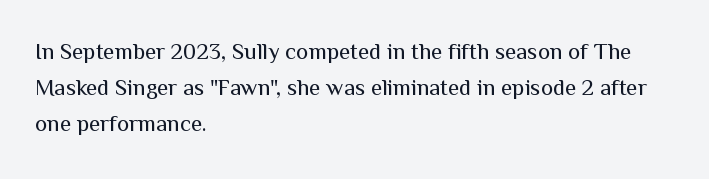
The foot of each line stays bare and open. It's the straight-up-and-down kind of type. The gaps between neighbouring characters are ordinary and unremarkable. A normal amount of white space separates one row of letters from the next. Typeset ragged right — the left edge is the straight one. Is the stroke heavy? The answer is a plain regular-or-lighter.
